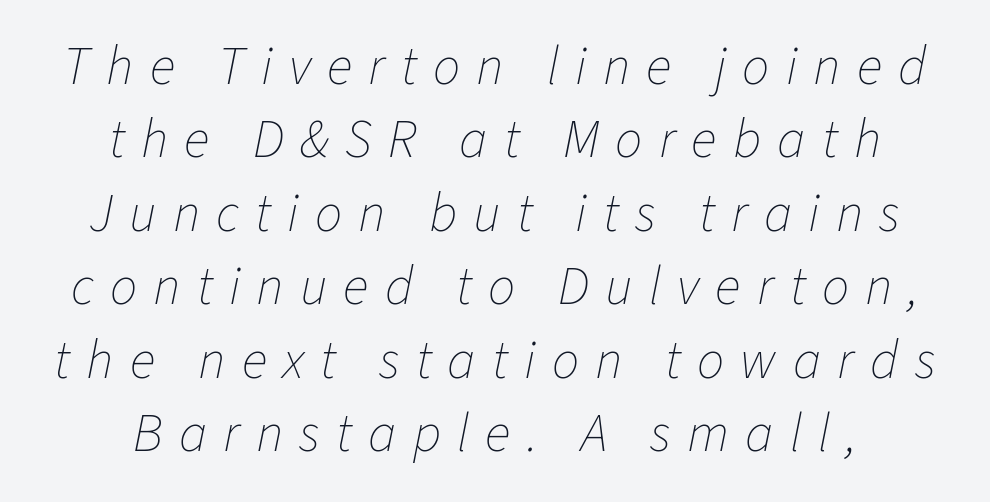
Q: Is the text bold? A: No.
Q: Is the text italic (slanted)? A: Yes, it leans right by about 11 degrees.
Q: Is the text underlined? A: No.
Q: How is the paragraph aligned? A: Centered.
Q: Is the spacing between letters normal or unusually wide? A: Unusually wide.
Q: Is the spacing between lines tight, normal or loose? A: Normal.
Q: Width (condensed, normal, or wide)? A: Normal.
Q: Stroke contrast? A: Low.
Q: x-height? A: Medium.
Q: Monospaced? A: No.
